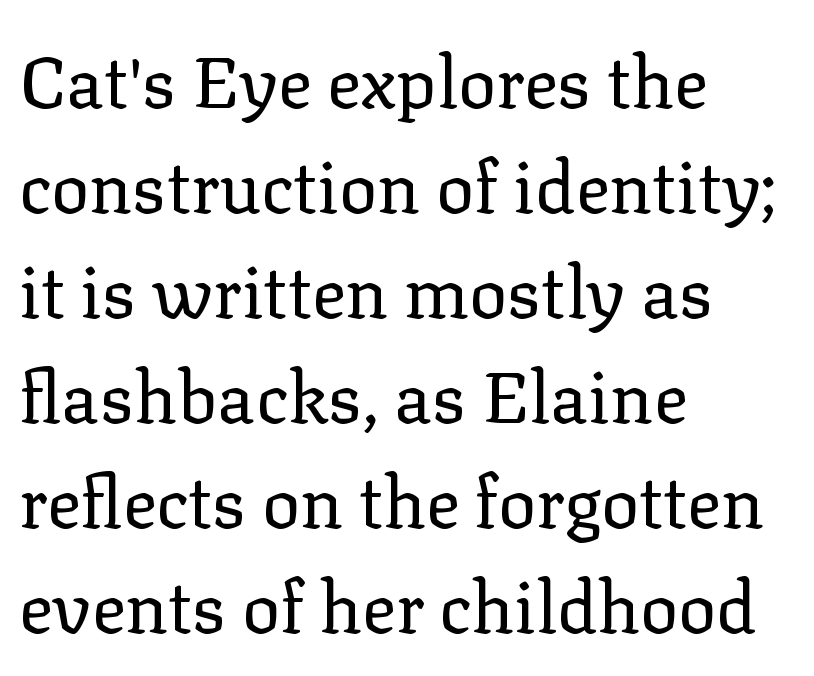
Q: Is the text bold? A: No.
Q: Is the text italic (slanted)? A: No, it is upright.
Q: Is the typeface a serif or a sans-serif typeface? A: Serif.
Q: Is the text underlined? A: No.
Q: How is the paragraph aligned? A: Left-aligned.
Q: Is the spacing between letters normal or unusually wide? A: Normal.
Q: Is the spacing between lines tight, normal or loose? A: Normal.
Q: Width (condensed, normal, or wide)? A: Normal.
Q: Stroke contrast? A: Low.
Q: x-height? A: Medium.
Q: Monospaced? A: No.
